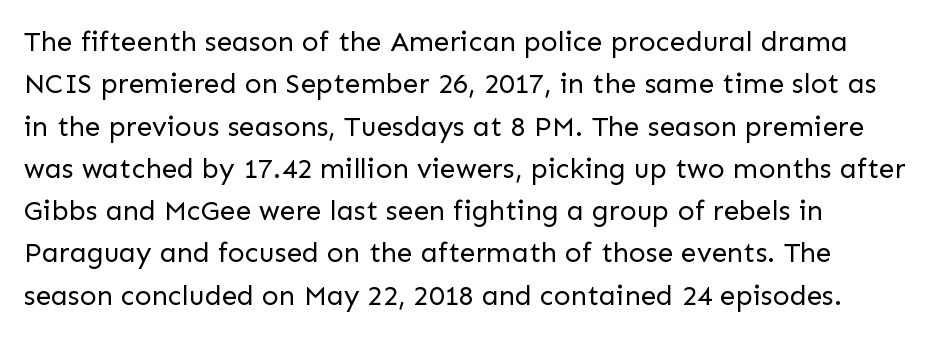
The image shows 28 px regular-weight sans-serif type, upright; set left-aligned, normal line spacing (1.51x), normal letter spacing, not underlined; low stroke contrast and a medium x-height.
